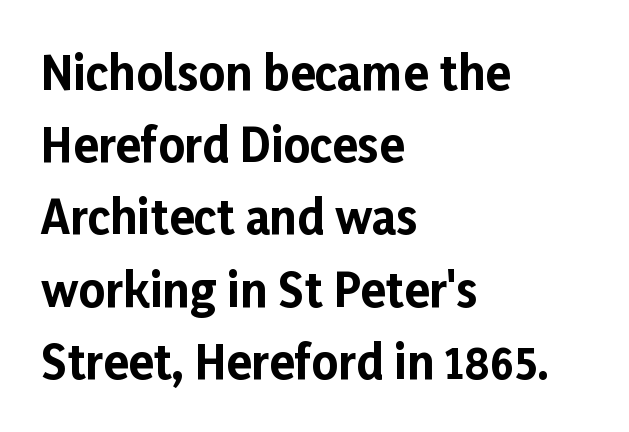
{"serif": "no", "italic": "no", "bold": "yes", "weight": "bold", "width": "normal", "stroke_contrast": "low", "x_height": "medium", "monospaced": "no", "underline": "no", "align": "left", "line_spacing": "normal", "line_spacing_ratio": 1.57, "letter_spacing": "normal", "letter_spacing_em": 0.0, "glyph_px": 46}
